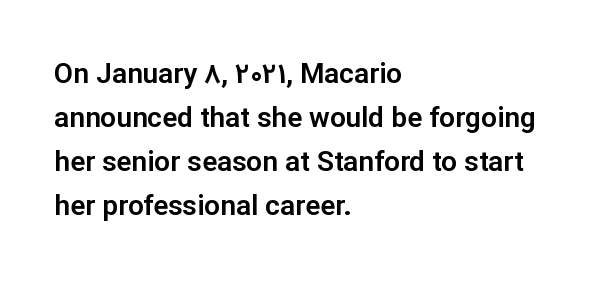
A typesetter would mark this as roman, not italic. The tracking reads as untouched default to a designer's eye. Compared with typical paragraphs, the rows here are spaced about the same. Examine the stroke ends and you'll find no serifs. Plain, unruled lines of type. The ragged edge is on the right, which tells us the setting is flush left.
